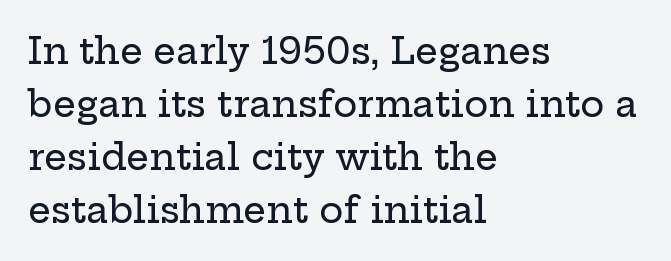
This is serif lettering, the kind often seen in printed books. Compared with typical paragraphs, the rows here are spaced about the same. Nobody touched the tracking dial on this one. Here the designer chose a conventional face with non-uniform glyph widths. If you drew a line through each stem, it would be perfectly vertical. Reading down the block, your eye returns to a fixed left position each line.
